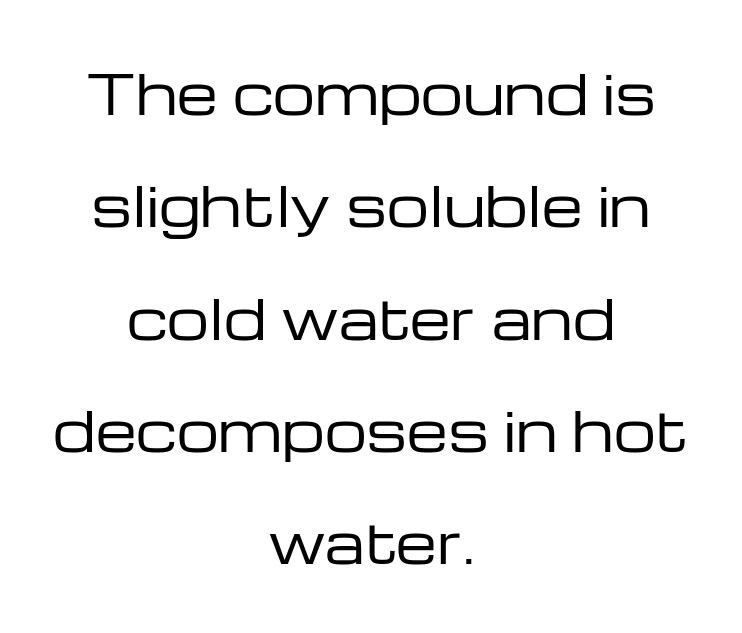
Q: Is the text bold? A: No.
Q: Is the text italic (slanted)? A: No, it is upright.
Q: Is the typeface a serif or a sans-serif typeface? A: Sans-serif.
Q: Is the text underlined? A: No.
Q: How is the paragraph aligned? A: Centered.
Q: Is the spacing between letters normal or unusually wide? A: Normal.
Q: Is the spacing between lines tight, normal or loose? A: Loose.
Q: Width (condensed, normal, or wide)? A: Wide.
Q: Stroke contrast? A: Low.
Q: x-height? A: Medium.
Q: Monospaced? A: No.
